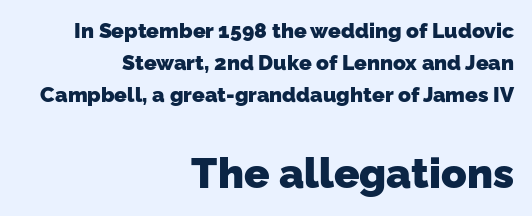
Q: Is the text bold? A: Yes.
Q: Is the typeface a serif or a sans-serif typeface? A: Sans-serif.
Q: Is the text underlined? A: No.
Q: How is the paragraph aligned? A: Right-aligned.
Q: Is the spacing between letters normal or unusually wide? A: Normal.
Q: Is the spacing between lines tight, normal or loose? A: Normal.
Q: Which block of text is set in a larger size, the first (top) or the second (bottom)? A: The second (bottom) one.
Q: Width (condensed, normal, or wide)? A: Normal.
Q: Stroke contrast? A: Low.
Q: x-height? A: Medium.
Q: Monospaced? A: No.
